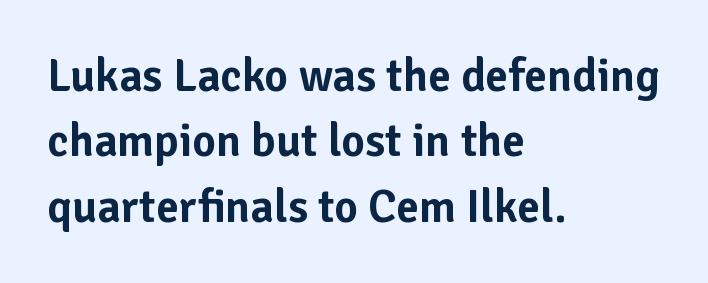
{"serif": "no", "italic": "no", "width": "normal", "stroke_contrast": "low", "x_height": "medium", "monospaced": "no", "underline": "no", "align": "left", "line_spacing": "normal", "line_spacing_ratio": 1.42, "letter_spacing": "normal", "letter_spacing_em": 0.0, "glyph_px": 46}
